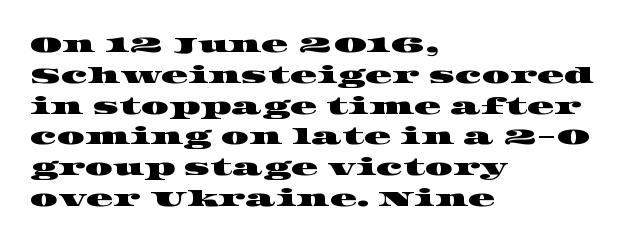
{"underline": "no", "align": "left", "line_spacing": "normal", "line_spacing_ratio": 1.4, "letter_spacing": "normal", "letter_spacing_em": 0.0, "glyph_px": 22}
